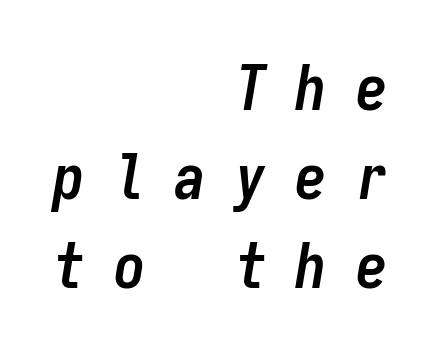
Q: Is the text bold? A: Yes.
Q: Is the text italic (slanted)? A: Yes, it leans right by about 9 degrees.
Q: Is the text underlined? A: No.
Q: How is the paragraph aligned? A: Right-aligned.
Q: Is the spacing between letters normal or unusually wide? A: Unusually wide.
Q: Is the spacing between lines tight, normal or loose? A: Normal.
Q: Width (condensed, normal, or wide)? A: Condensed.
Q: Stroke contrast? A: Low.
Q: x-height? A: Medium.
Q: Monospaced? A: Yes.
